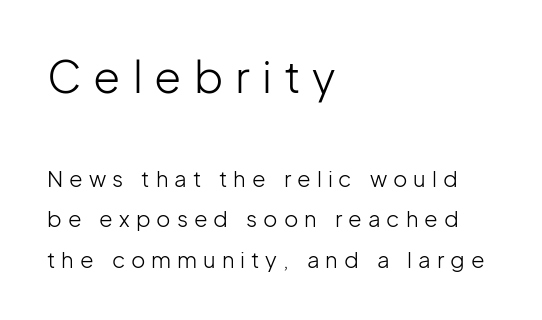
Q: Is the text bold? A: No.
Q: Is the text italic (slanted)? A: No, it is upright.
Q: Is the typeface a serif or a sans-serif typeface? A: Sans-serif.
Q: Is the text underlined? A: No.
Q: How is the paragraph aligned? A: Left-aligned.
Q: Is the spacing between letters normal or unusually wide? A: Unusually wide.
Q: Which block of text is set in a larger size, the first (top) or the second (bottom)? A: The first (top) one.
Q: Width (condensed, normal, or wide)? A: Normal.
Q: Stroke contrast? A: Low.
Q: x-height? A: Medium.
Q: Monospaced? A: No.
